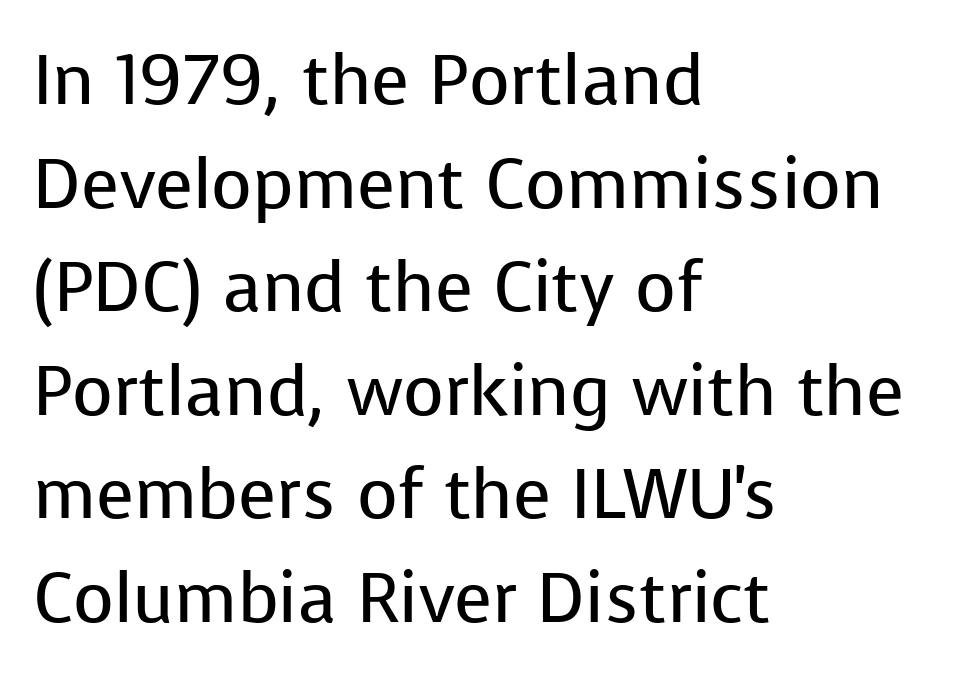
These glyphs show unthickened strokes, regular width or finer. The line-height multiplier appears to be the usual default. Stroke terminals: plain, sans-serif. Varying glyph widths throughout — classic text-font behaviour. The passage is arranged the way most books set body copy — flush left. Quick note: underline off.
